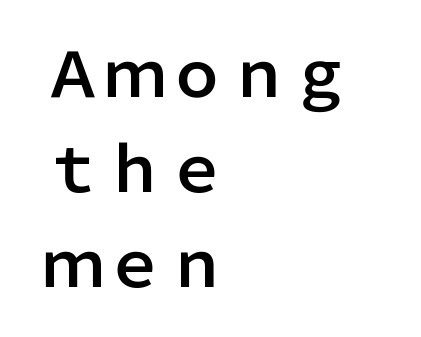
The image shows 62 px sans-serif type, upright; set left-aligned, normal line spacing (1.53x), normal letter spacing, not underlined; low stroke contrast and a medium x-height.
